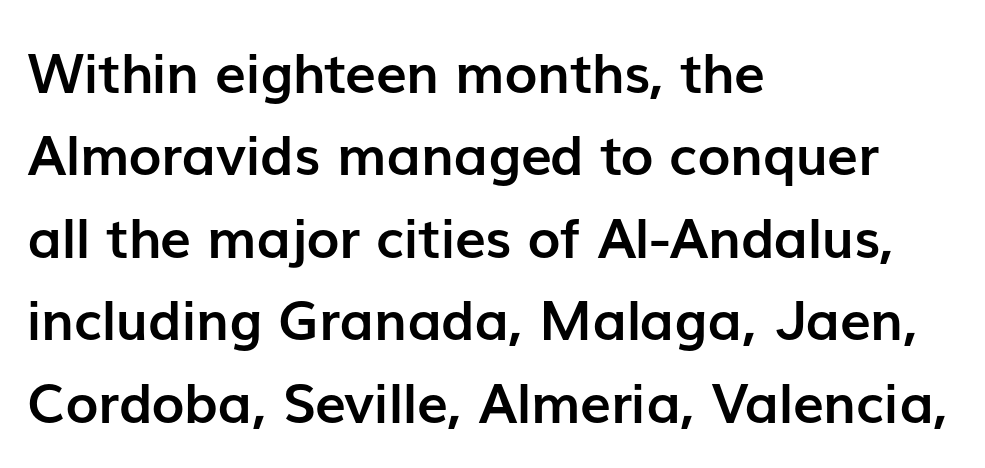
Q: Is the text bold? A: Yes.
Q: Is the text italic (slanted)? A: No, it is upright.
Q: Is the typeface a serif or a sans-serif typeface? A: Sans-serif.
Q: Is the text underlined? A: No.
Q: How is the paragraph aligned? A: Left-aligned.
Q: Is the spacing between letters normal or unusually wide? A: Normal.
Q: Is the spacing between lines tight, normal or loose? A: Normal.
Q: Width (condensed, normal, or wide)? A: Normal.
Q: Stroke contrast? A: Low.
Q: x-height? A: Medium.
Q: Monospaced? A: No.
